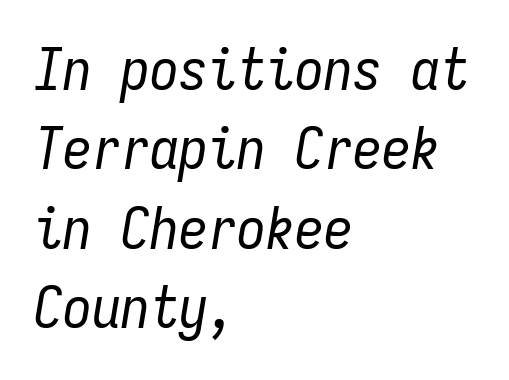
The image shows 58 px regular-weight, condensed type, italic (leaning right), monospaced; set left-aligned, normal line spacing (1.37x), normal letter spacing, not underlined; low stroke contrast and a medium x-height.
